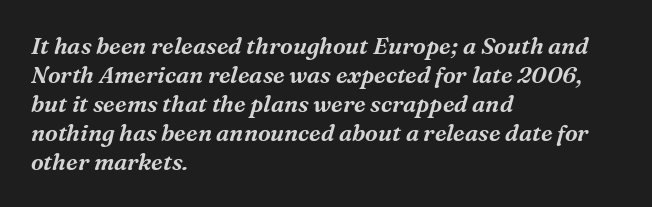
{"italic": "yes", "lean": "right", "slant_degrees": 16, "underline": "no", "align": "left", "line_spacing": "normal", "line_spacing_ratio": 1.26, "letter_spacing": "normal", "letter_spacing_em": 0.0, "glyph_px": 23}
